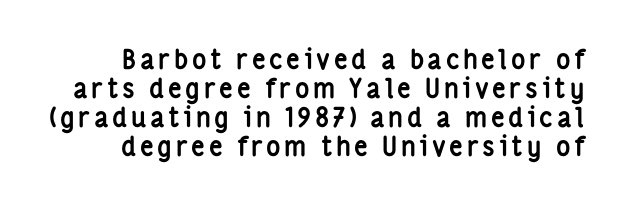
The image shows 27 px bold type, upright; set tight line spacing (1.08x), not underlined.
